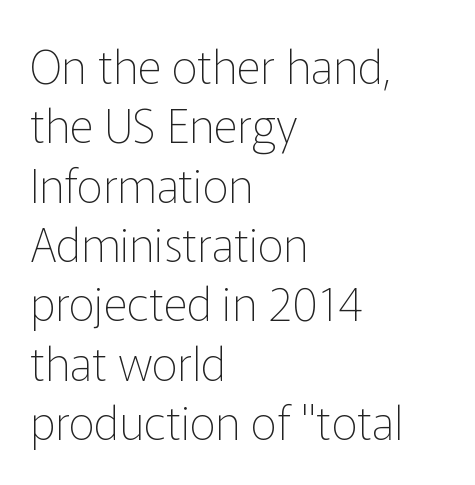
Students, note that the glyphs here touch the page at normal intervals. Caption: multi-line text, flush left, ragged right. A typesetter would call this proportional, since set widths differ per character. Tall strokes in this sample are plumb rather than angled. Does the type have serifs? No, each stem ends abruptly.
